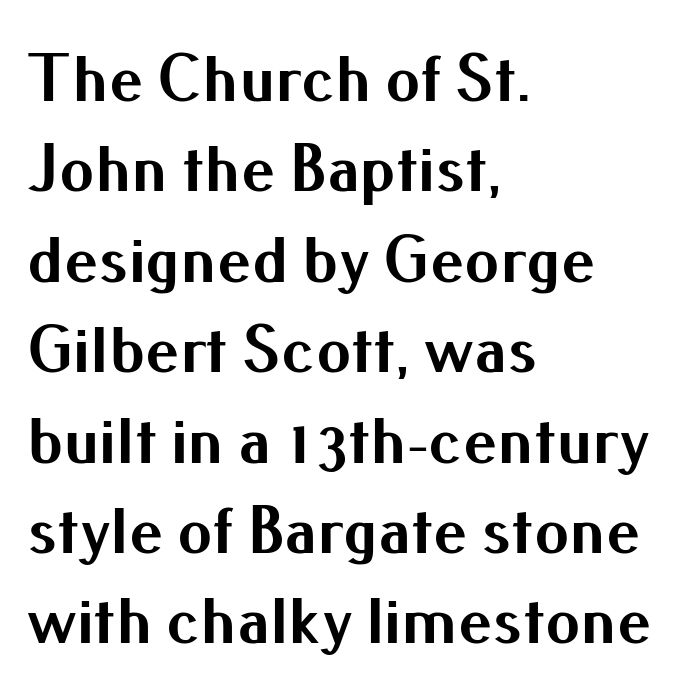
Stroke terminals: plain, sans-serif. Vertical spacing — default. Each letter keeps its own natural width here, so spacing adapts to shape. The letters sit at their default tracking, neither squeezed nor spread. The lettering stays uniformly vertical, giving the passage a roman look. You'd pick this weight for a headline — it's a proper bold.
